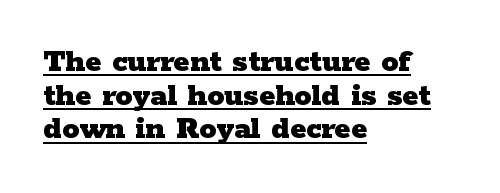
Students, observe the line beneath the letters — that is underlining. Note the varied advance widths — an 'i' is clearly narrower than an 'm'. The letters carry serifs — small finishing strokes at the ends of their stems. Caption: standard tracking, unaltered. The letters stand upright; this is a roman face. If you drew a ruler down the left edge, every line would touch it.
